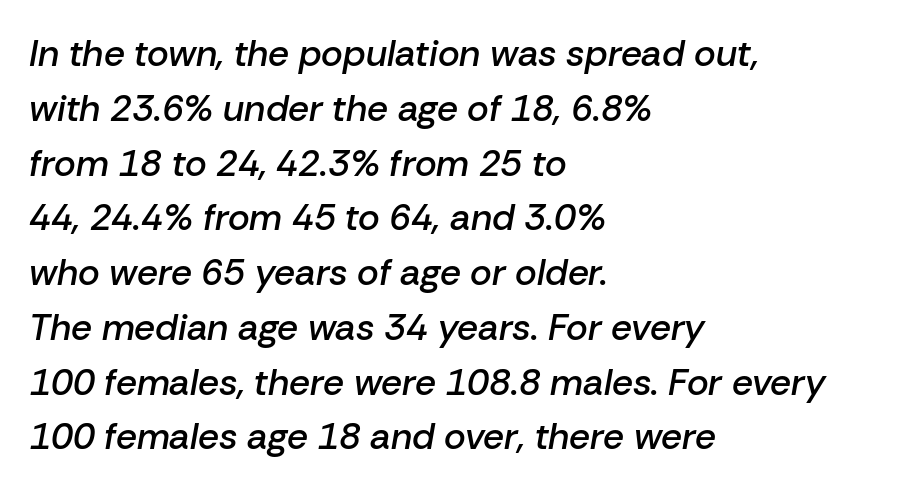
{"italic": "yes", "lean": "right", "slant_degrees": 10, "bold": "semi", "weight": "semibold", "width": "normal", "stroke_contrast": "low", "x_height": "medium", "monospaced": "no", "underline": "no", "align": "left", "line_spacing": "normal", "line_spacing_ratio": 1.48, "letter_spacing": "normal", "letter_spacing_em": 0.0, "glyph_px": 37}
